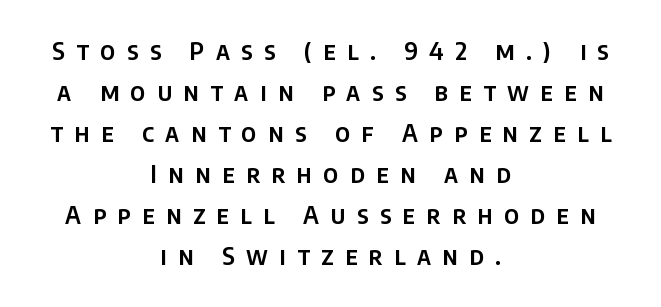
The image shows 24 px text type, upright; set centered, line spacing 1.71x, unusually wide letter spacing (+0.48 em), not underlined.
